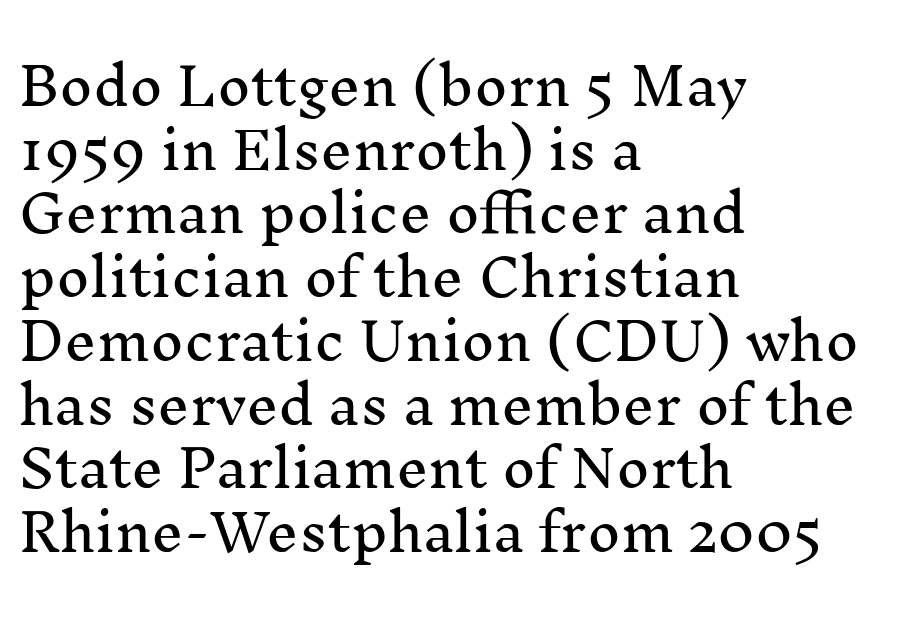
The image shows 51 px serif type, upright; set left-aligned, normal line spacing (1.25x), normal letter spacing, not underlined; medium stroke contrast and a medium x-height.
